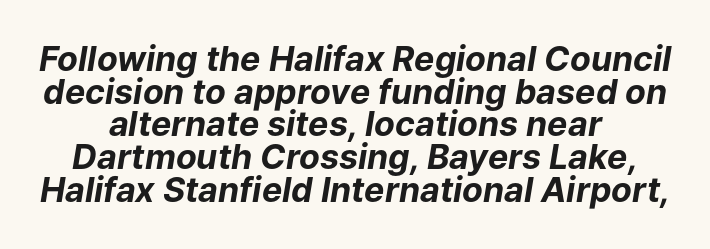
Q: Is the text bold? A: Yes.
Q: Is the text italic (slanted)? A: Yes, it leans right by about 9 degrees.
Q: Is the text underlined? A: No.
Q: How is the paragraph aligned? A: Centered.
Q: Is the spacing between letters normal or unusually wide? A: Normal.
Q: Is the spacing between lines tight, normal or loose? A: Tight.
Q: Width (condensed, normal, or wide)? A: Normal.
Q: Stroke contrast? A: Low.
Q: x-height? A: Medium.
Q: Monospaced? A: No.
